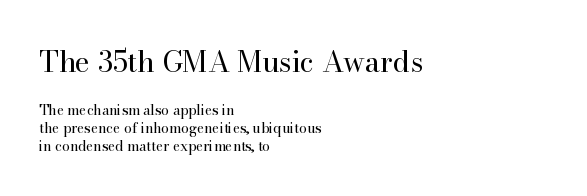
Q: Is the text bold? A: No.
Q: Is the text italic (slanted)? A: No, it is upright.
Q: Is the typeface a serif or a sans-serif typeface? A: Serif.
Q: Is the text underlined? A: No.
Q: How is the paragraph aligned? A: Left-aligned.
Q: Is the spacing between letters normal or unusually wide? A: Normal.
Q: Is the spacing between lines tight, normal or loose? A: Normal.
Q: Which block of text is set in a larger size, the first (top) or the second (bottom)? A: The first (top) one.
Q: Width (condensed, normal, or wide)? A: Normal.
Q: Stroke contrast? A: High.
Q: x-height? A: Small.
Q: Monospaced? A: No.
